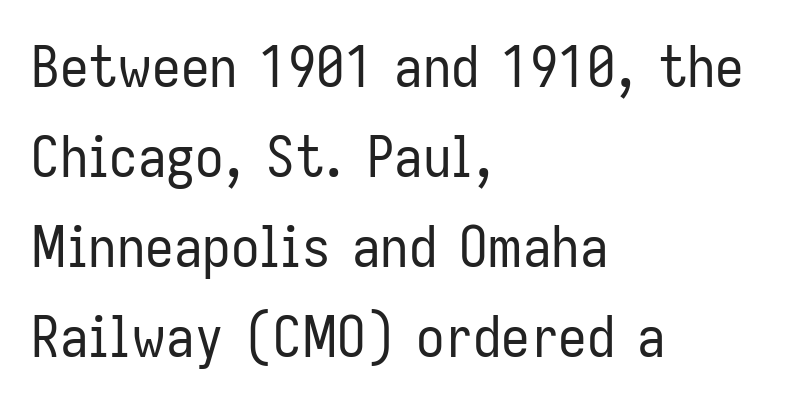
Leftover space on each line is placed entirely after the last word. One glance says typical: line gaps are just what's usual. When letters stand straight like this, we call the style roman or upright. Does extra space separate the letters? No, they use regular spacing. This sample uses a sans-serif face. Is this a fixed-width face? No — the glyphs have proportional, varying widths.
